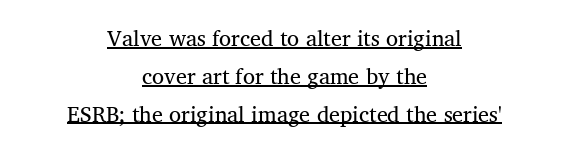
{"italic": "no", "bold": "no", "underline": "yes", "align": "center", "line_spacing_ratio": 1.72, "letter_spacing": "normal", "letter_spacing_em": 0.0, "glyph_px": 22}
